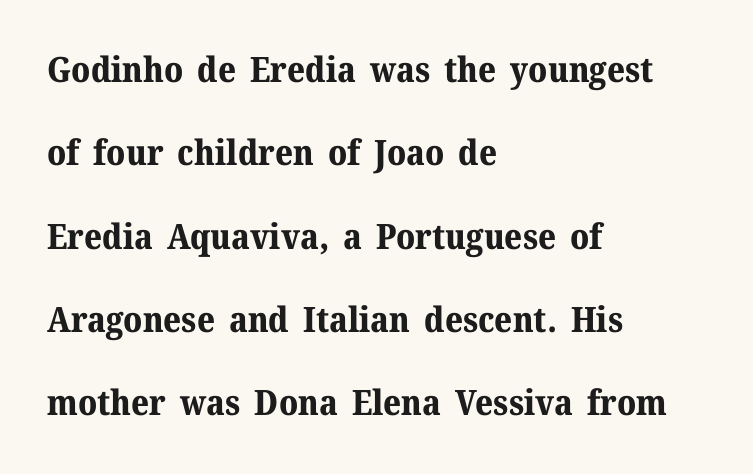
{"serif": "yes", "italic": "no", "bold": "yes", "weight": "bold", "width": "normal", "stroke_contrast": "medium", "x_height": "medium", "monospaced": "no", "underline": "no", "align": "left", "line_spacing": "loose", "line_spacing_ratio": 2.38, "letter_spacing": "normal", "letter_spacing_em": 0.0, "glyph_px": 35}
